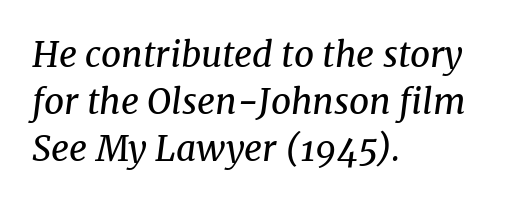
The image shows 35 px regular-weight serif type, italic (leaning right); set left-aligned, normal line spacing (1.35x), normal letter spacing, not underlined; medium stroke contrast and a medium x-height.
